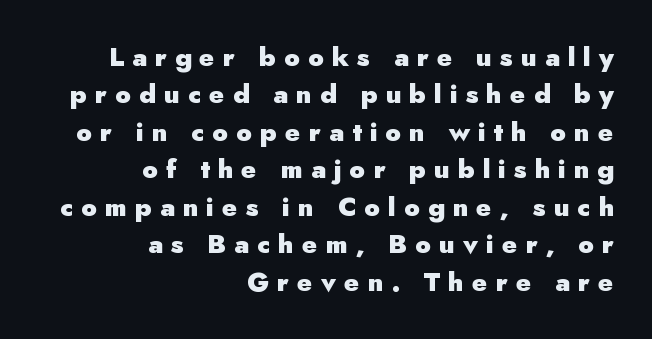
The specimen omits any rule beneath the text block's lines. In terms of letterspacing, this is a distinctly airy, spread setting. Normally led — the rows are evenly, conventionally spaced. On the weight axis this lands at bold, roughly 700. The setting favours the right margin, as signatures and pull-quotes sometimes do. The lettering stays uniformly vertical, giving the passage a roman look.
